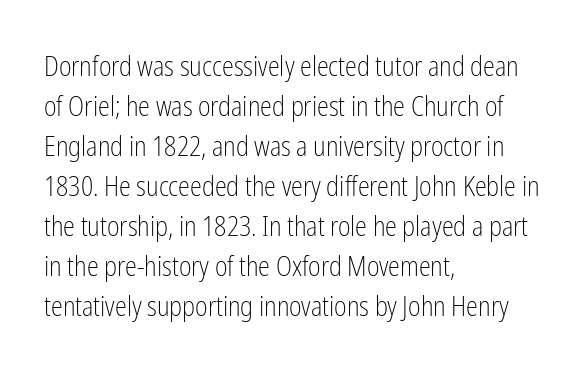
Italic: no, the glyphs are upright roman. Observe the ordinary spacing: letters are neighbours, not strangers. Line spacing here is normal. The zone under the glyphs is completely vacant. These lines stack with their left ends in a neat column.
